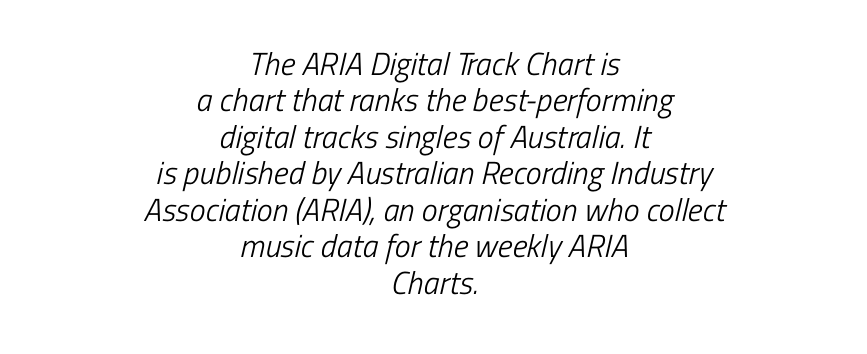
The passage shown is not underscored anywhere. Whoever set this chose condensed vertical rhythm over breathing room. These lines are centered, leaving both edges ragged. You could call the tracking neutral — neither tight nor loose. Varying glyph widths throughout — classic text-font behaviour.
